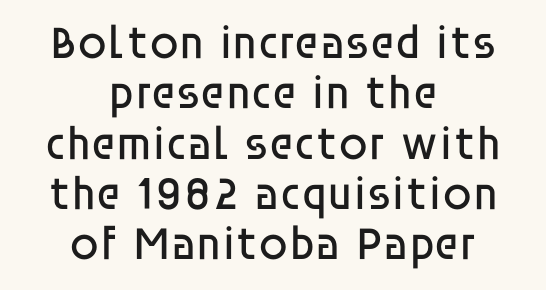
The image shows 47 px regular-weight sans-serif type, upright; set centered, tight line spacing (1.07x), normal letter spacing, not underlined; low stroke contrast and a large x-height.
